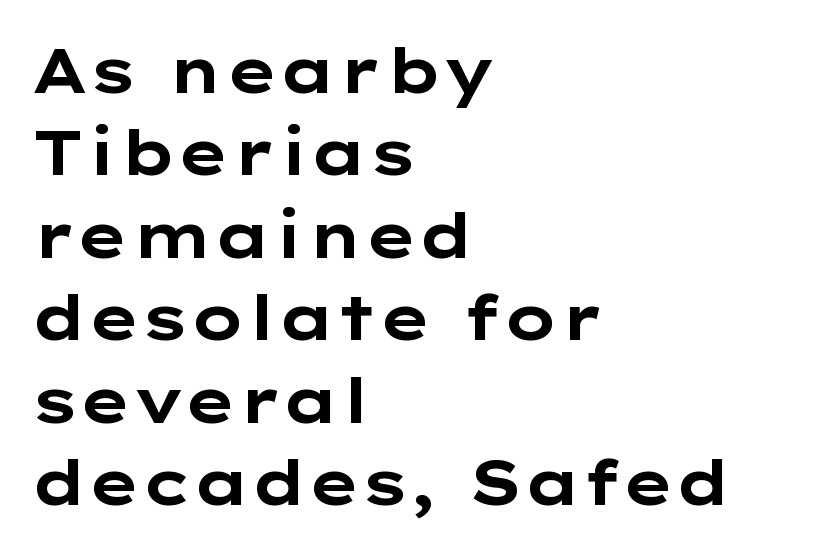
The image shows 62 px bold, wide sans-serif type, upright; set left-aligned, normal line spacing (1.33x), normal letter spacing, not underlined; low stroke contrast and a medium x-height.
